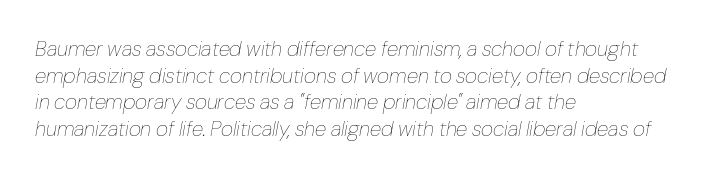
The image shows 21 px text type, italic (leaning right); set left-aligned, normal line spacing (1.27x), normal letter spacing, not underlined.
